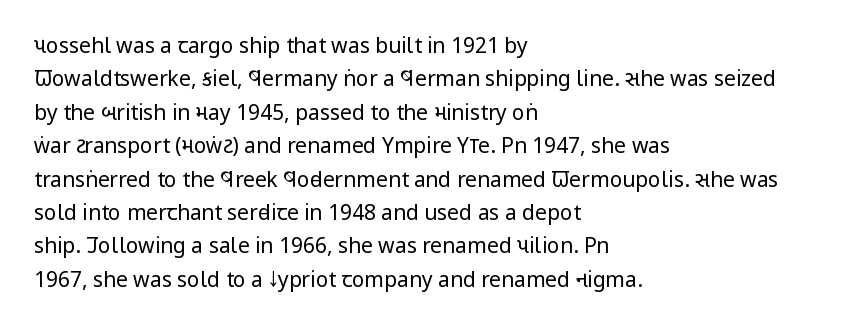
How would I describe the line gaps? Plain and ordinary. Weight: in the light-to-regular range. The type is set solid horizontally, with unmodified tracking. The lines are quadded left.
